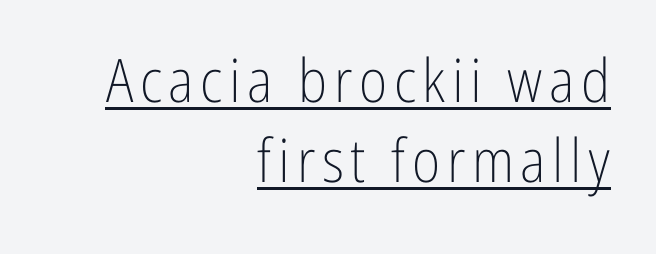
Q: Is the text bold? A: No.
Q: Is the text italic (slanted)? A: No, it is upright.
Q: Is the typeface a serif or a sans-serif typeface? A: Sans-serif.
Q: Is the text underlined? A: Yes.
Q: How is the paragraph aligned? A: Right-aligned.
Q: Is the spacing between lines tight, normal or loose? A: Normal.
Q: Width (condensed, normal, or wide)? A: Condensed.
Q: Stroke contrast? A: Low.
Q: x-height? A: Medium.
Q: Monospaced? A: No.
